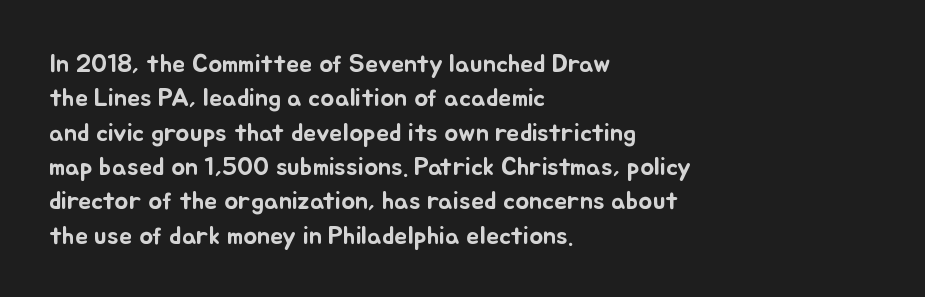
{"italic": "no", "underline": "no", "align": "left", "line_spacing": "normal", "line_spacing_ratio": 1.32, "letter_spacing": "normal", "letter_spacing_em": 0.0, "glyph_px": 26}
